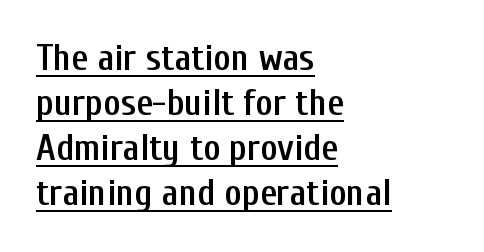
Notice the strokes are somewhat thickened but not fully heavy: this is a semibold. The rendered words wear a rule along their underside. You could not count columns in this text — the font is proportionally spaced. A sans-serif font was chosen for this passage. Every character sits straight up, as roman type does. Is the block centered? No — it sits flush against the left margin.
